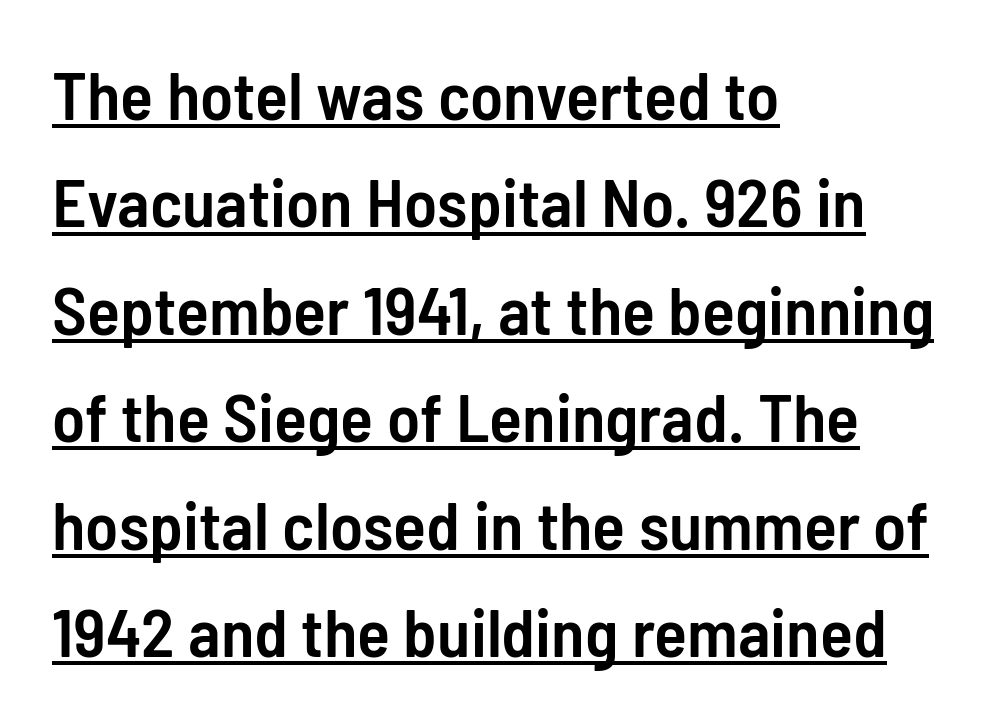
{"serif": "no", "italic": "no", "bold": "semi", "weight": "semibold", "width": "condensed", "stroke_contrast": "low", "x_height": "medium", "monospaced": "no", "underline": "yes", "align": "left", "line_spacing": "normal", "line_spacing_ratio": 1.58, "letter_spacing": "normal", "letter_spacing_em": 0.0, "glyph_px": 68}
